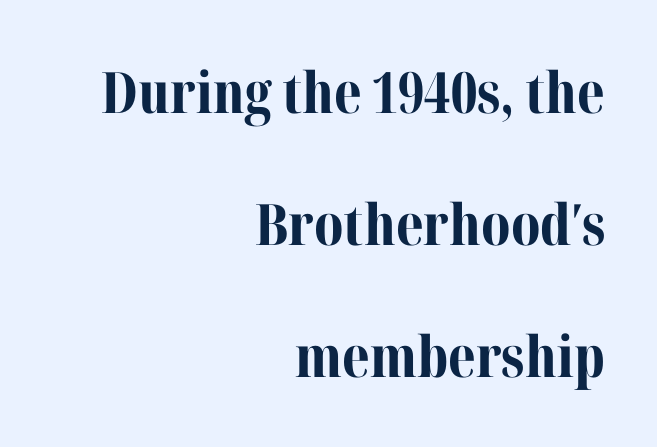
{"serif": "yes", "italic": "no", "bold": "yes", "weight": "bold", "width": "normal", "stroke_contrast": "medium", "x_height": "medium", "monospaced": "no", "underline": "no", "align": "right", "line_spacing": "loose", "line_spacing_ratio": 2.32, "letter_spacing": "normal", "letter_spacing_em": 0.0, "glyph_px": 57}
